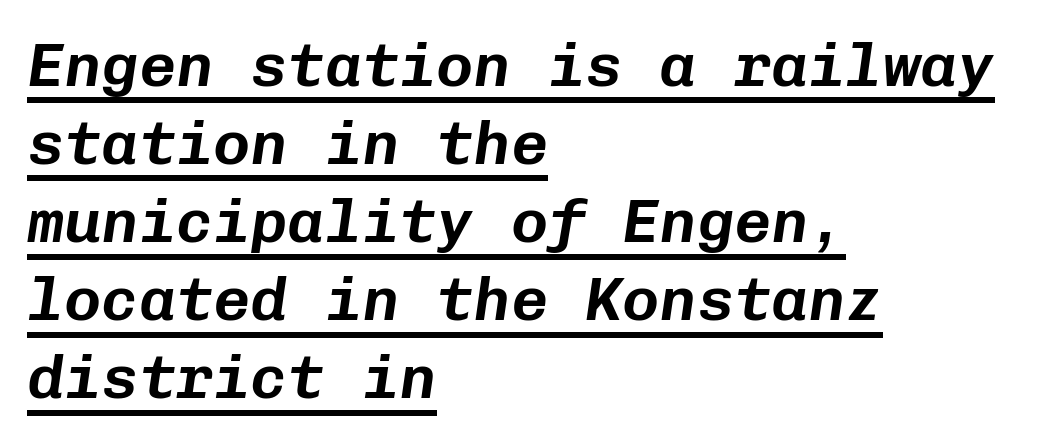
The specimen includes a rule beneath the text block's lines. Caption: standard tracking, unaltered. The text block is weighted toward the left margin, trailing off unevenly rightward. The specimen reads as italic at a glance. These lines are rendered in a fixed-pitch font.
